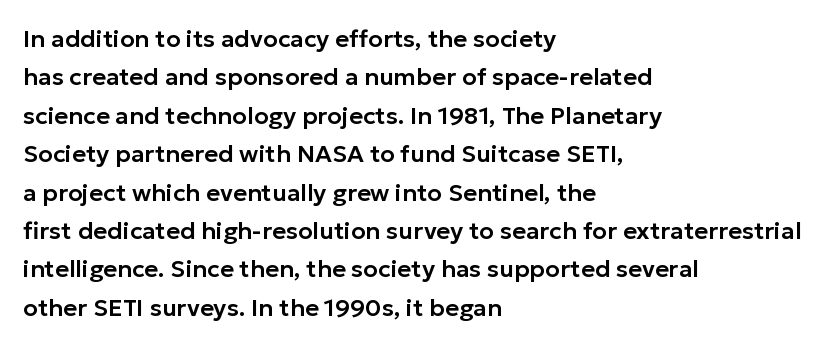
Q: Is the text italic (slanted)? A: No, it is upright.
Q: Is the text underlined? A: No.
Q: How is the paragraph aligned? A: Left-aligned.
Q: Is the spacing between letters normal or unusually wide? A: Normal.
Q: Is the spacing between lines tight, normal or loose? A: Normal.
